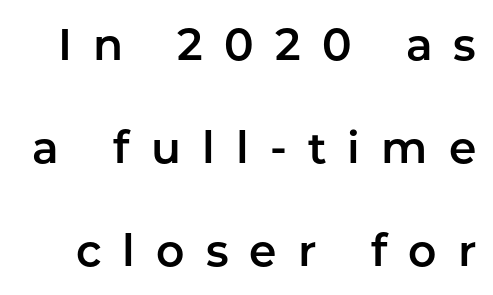
The lettering holds an erect, upright posture throughout. Note: no serifs on the glyphs. Is this a fixed-width face? No — the glyphs have proportional, varying widths. Whoever set this chose breathing room over compactness in the vertical rhythm. This rendering widens character spacing well past its baseline value. The space directly below the letters is spotless.
